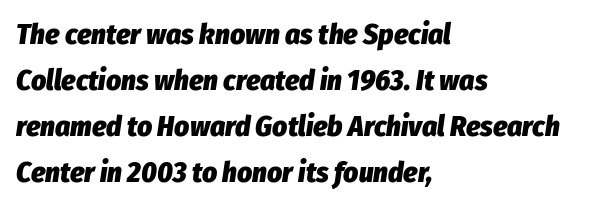
Q: Is the text bold? A: Yes.
Q: Is the text italic (slanted)? A: Yes, it leans right by about 8 degrees.
Q: Is the text underlined? A: No.
Q: How is the paragraph aligned? A: Left-aligned.
Q: Is the spacing between letters normal or unusually wide? A: Normal.
Q: Is the spacing between lines tight, normal or loose? A: Normal.
Q: Width (condensed, normal, or wide)? A: Condensed.
Q: Stroke contrast? A: Low.
Q: x-height? A: Medium.
Q: Monospaced? A: No.
